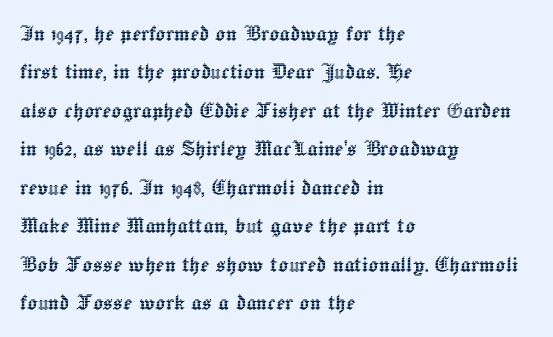
{"italic": "no", "underline": "no", "align": "left", "line_spacing": "normal", "line_spacing_ratio": 1.48, "letter_spacing": "normal", "letter_spacing_em": 0.0, "glyph_px": 26}
